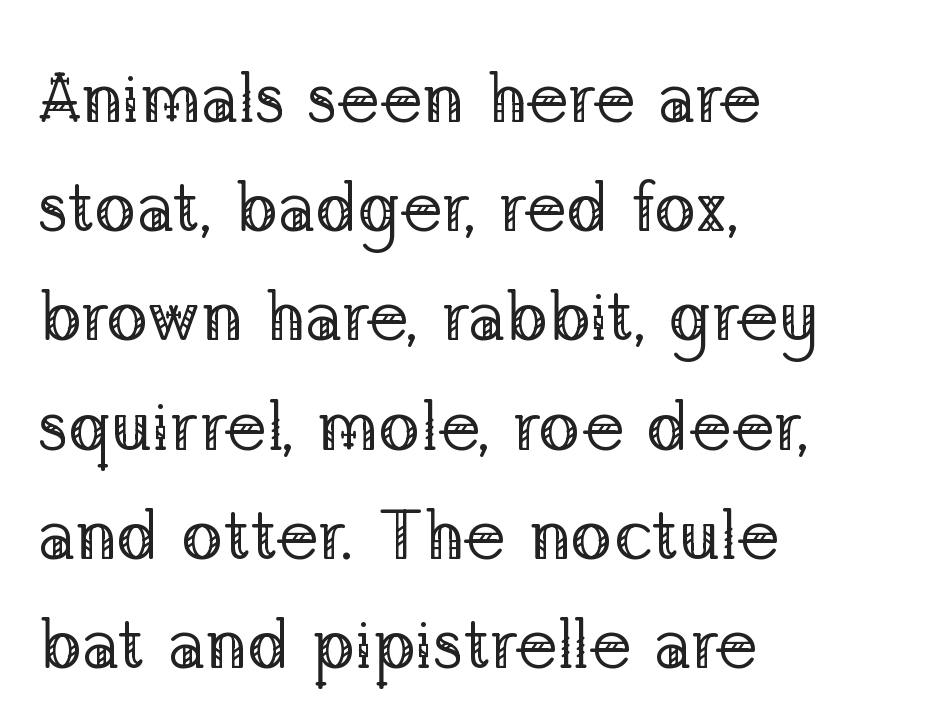
Rendered with straight, roman letterforms. Each line starts at the same left margin while the right side varies. Default kerning and tracking; the words read as compact shapes. The leading is moderate, giving the passage an even texture.
